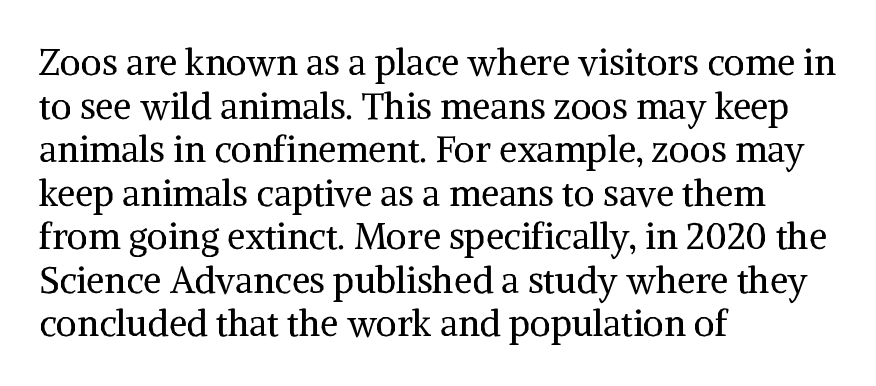
This sample uses an upright cut, with every glyph sitting square on the baseline. Is the stroke heavy? The answer is a plain regular-or-lighter. No word sits above an underline. This is serif lettering, the kind often seen in printed books. Tracking value appears to be zero — textbook default spacing. Line beginnings align vertically; line endings do not.
